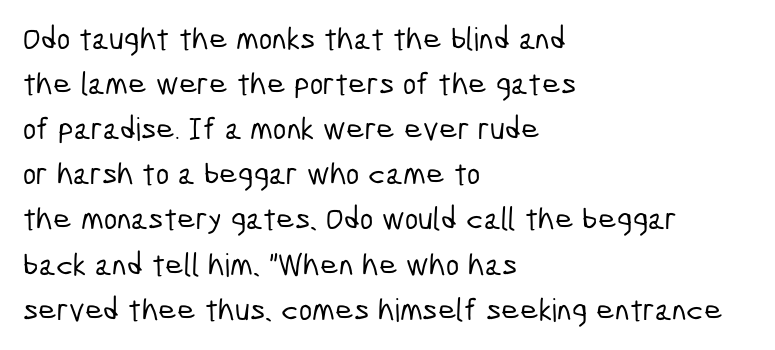
Interline gaps are of average width in this sample. Nope, no serifs anywhere on these letters. You could call the tracking neutral — neither tight nor loose. Caption: multi-line text, flush left, ragged right. Looks like regular typesetting: each glyph gets only the width it needs.
